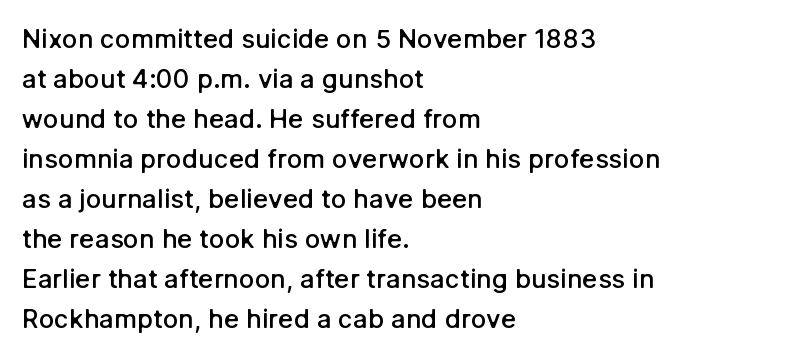
Leading matches the norm, producing a regular column. The passage is arranged the way most books set body copy — flush left. Anything drawn beneath the words? Only blank space. Typesetter's note: demi weight, one step under bold.
